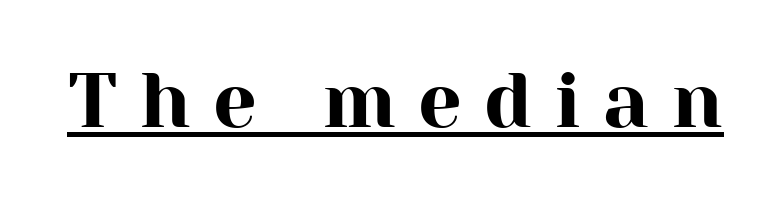
{"serif": "yes", "italic": "no", "width": "normal", "stroke_contrast": "high", "x_height": "medium", "monospaced": "no", "underline": "yes", "letter_spacing": "wide", "letter_spacing_em": 0.28, "glyph_px": 78}
